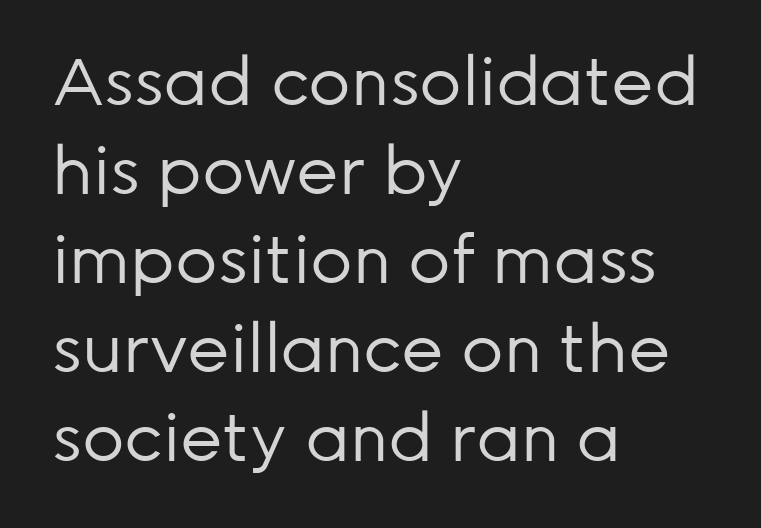
{"serif": "no", "italic": "no", "bold": "no", "weight": "regular", "width": "normal", "stroke_contrast": "low", "x_height": "medium", "monospaced": "no", "underline": "no", "align": "left", "line_spacing": "normal", "line_spacing_ratio": 1.35, "letter_spacing": "normal", "letter_spacing_em": 0.0, "glyph_px": 66}
